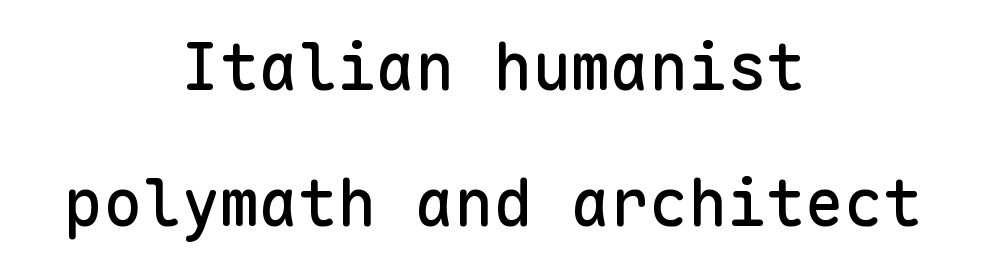
{"serif": "no", "italic": "no", "width": "normal", "stroke_contrast": "low", "x_height": "medium", "monospaced": "yes", "underline": "no", "align": "center", "line_spacing": "loose", "line_spacing_ratio": 2.09, "letter_spacing": "normal", "letter_spacing_em": 0.0, "glyph_px": 65}
